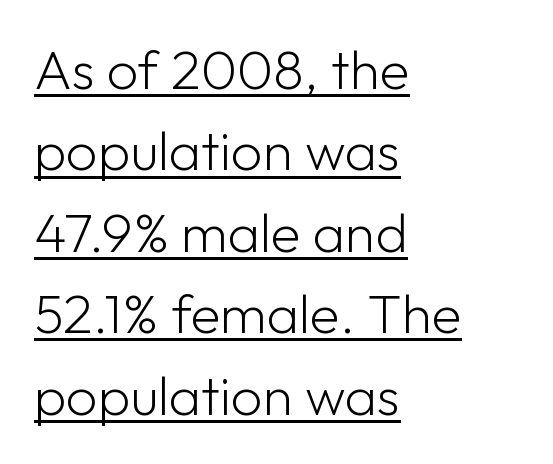
{"serif": "no", "italic": "no", "bold": "no", "weight": "light", "width": "normal", "stroke_contrast": "low", "x_height": "medium", "monospaced": "no", "underline": "yes", "align": "left", "line_spacing": "normal", "line_spacing_ratio": 1.48, "letter_spacing": "normal", "letter_spacing_em": 0.0, "glyph_px": 55}
